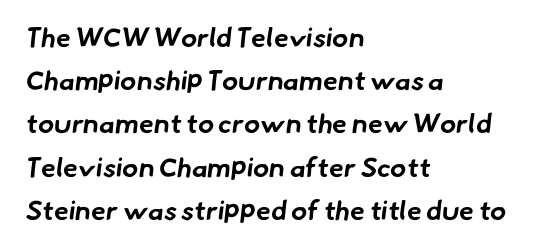
Caption: bold face, heavy strokes. Normally led — the rows are evenly, conventionally spaced. Only glyphs here, with clear space below each row. The rendering keeps characters at their native spacing. All the whitespace from short lines collects on the right.
